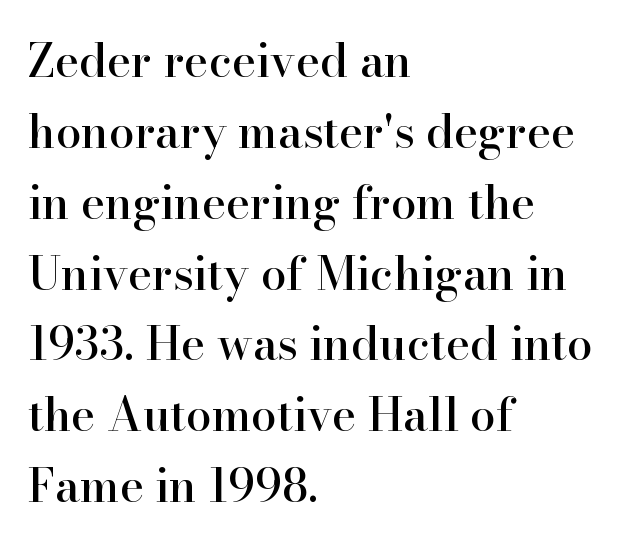
{"serif": "yes", "italic": "no", "width": "normal", "stroke_contrast": "high", "x_height": "small", "monospaced": "no", "underline": "no", "align": "left", "line_spacing": "normal", "line_spacing_ratio": 1.54, "letter_spacing": "normal", "letter_spacing_em": 0.0, "glyph_px": 46}
